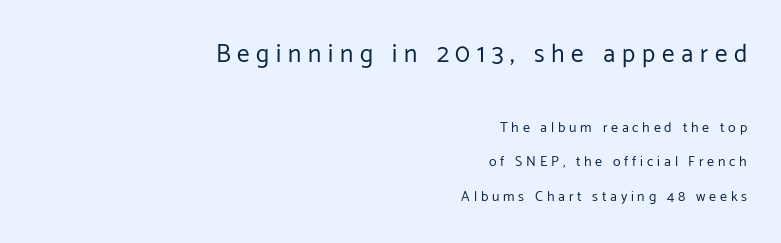
The ragged edge is on the left, which tells us the setting is flush right. The font sits on the lighter half of the weight spectrum, regular included. The tracking jumps out immediately: characters are airy and widely separated. The letters stand upright; this is a roman face. Just letters on the line, the space beneath them empty.
